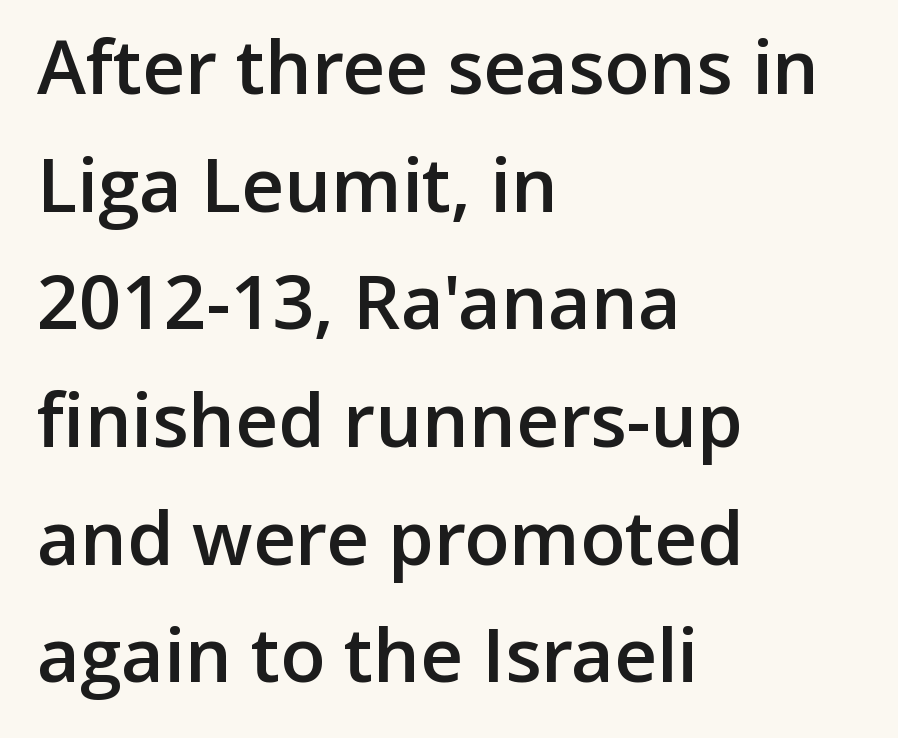
The image shows 74 px semibold sans-serif type, upright; set left-aligned, normal line spacing (1.59x), normal letter spacing, not underlined; low stroke contrast and a medium x-height.
